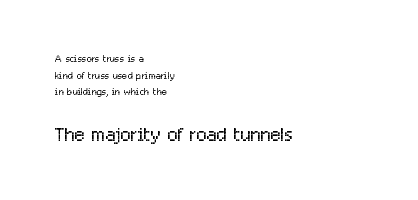
{"italic": "no", "bold": "no", "underline": "no", "align": "left", "line_spacing_ratio": 1.19, "letter_spacing": "normal", "letter_spacing_em": 0.0, "larger_block": "second", "size_ratio": 1.93, "glyph_px": 27}
